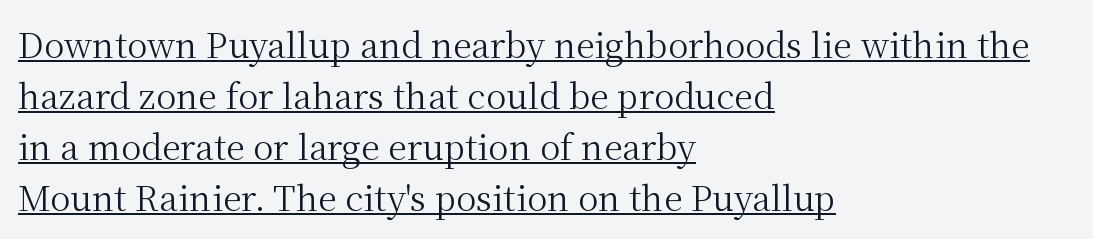
Q: Is the text bold? A: No.
Q: Is the text italic (slanted)? A: No, it is upright.
Q: Is the typeface a serif or a sans-serif typeface? A: Serif.
Q: Is the text underlined? A: Yes.
Q: How is the paragraph aligned? A: Left-aligned.
Q: Is the spacing between letters normal or unusually wide? A: Normal.
Q: Is the spacing between lines tight, normal or loose? A: Normal.
Q: Width (condensed, normal, or wide)? A: Normal.
Q: Stroke contrast? A: Medium.
Q: x-height? A: Medium.
Q: Monospaced? A: No.
